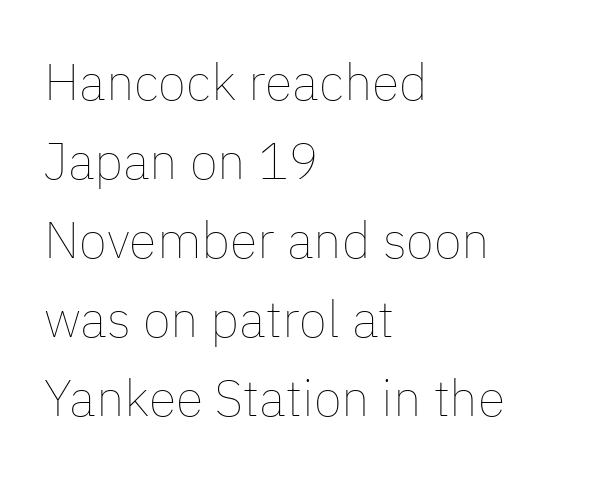
Q: Is the text bold? A: No.
Q: Is the text italic (slanted)? A: No, it is upright.
Q: Is the text underlined? A: No.
Q: How is the paragraph aligned? A: Left-aligned.
Q: Is the spacing between letters normal or unusually wide? A: Normal.
Q: Is the spacing between lines tight, normal or loose? A: Normal.
Q: Width (condensed, normal, or wide)? A: Normal.
Q: Stroke contrast? A: Low.
Q: x-height? A: Medium.
Q: Monospaced? A: No.
